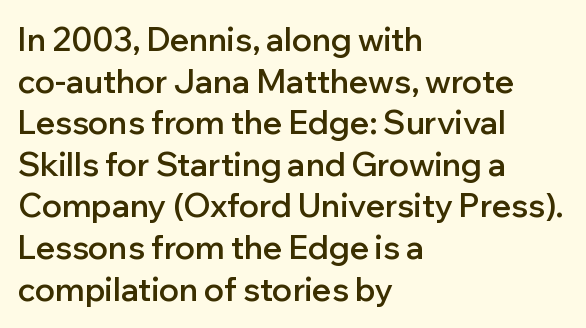
Q: Is the text bold? A: Semi-bold.
Q: Is the text italic (slanted)? A: No, it is upright.
Q: Is the typeface a serif or a sans-serif typeface? A: Sans-serif.
Q: Is the text underlined? A: No.
Q: How is the paragraph aligned? A: Left-aligned.
Q: Is the spacing between letters normal or unusually wide? A: Normal.
Q: Is the spacing between lines tight, normal or loose? A: Normal.
Q: Width (condensed, normal, or wide)? A: Normal.
Q: Stroke contrast? A: Low.
Q: x-height? A: Medium.
Q: Monospaced? A: No.
